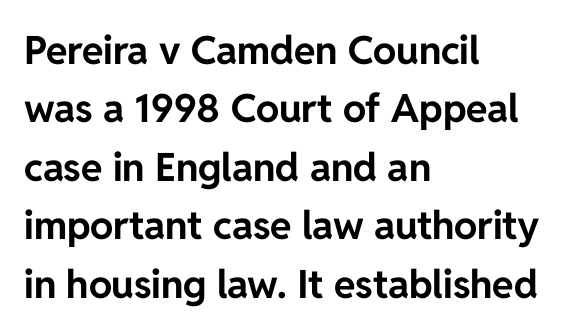
In terms of leading, this rendering sits right in the middle. The type sits square on the baseline with zero lean. A sans-serif font was chosen for this passage. Teacher's note: observe the even left margin — that is flush-left alignment. This sample uses plain, unmodified letter spacing. This sample has the flowing, uneven cadence of proportional lettering.
